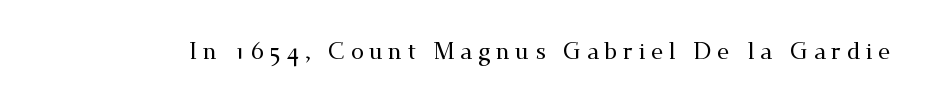
{"italic": "no", "underline": "no", "letter_spacing": "wide", "letter_spacing_em": 0.24, "glyph_px": 23}
